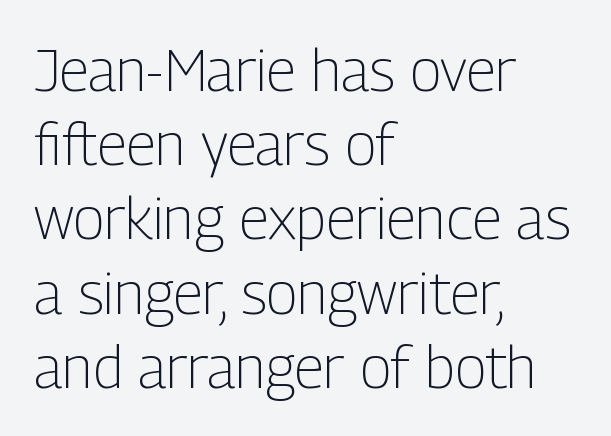
{"serif": "no", "italic": "no", "bold": "no", "weight": "light", "width": "condensed", "stroke_contrast": "low", "x_height": "medium", "monospaced": "no", "underline": "no", "align": "left", "line_spacing": "normal", "line_spacing_ratio": 1.28, "letter_spacing": "normal", "letter_spacing_em": 0.0, "glyph_px": 58}
